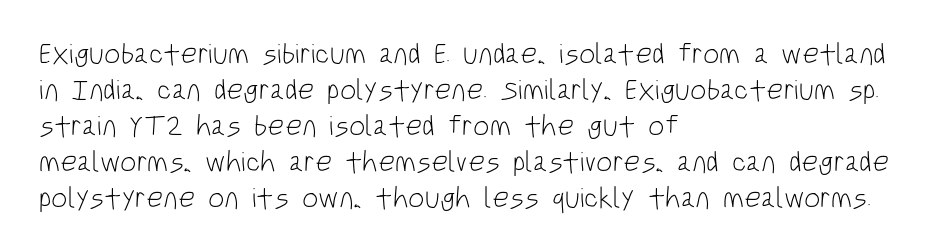
The image shows 29 px light, condensed sans-serif type, upright; set left-aligned, line spacing 1.24x, normal letter spacing, not underlined; low stroke contrast and a large x-height.
